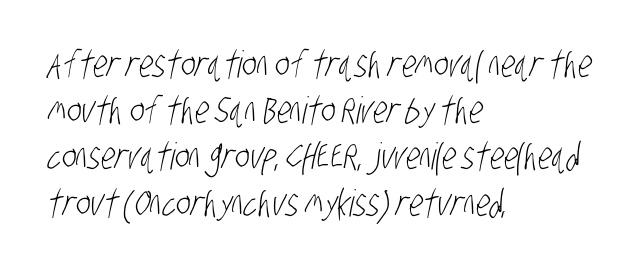
The image shows 37 px light, condensed sans-serif type; set left-aligned, normal line spacing (1.25x), normal letter spacing, not underlined; low stroke contrast and a large x-height.
